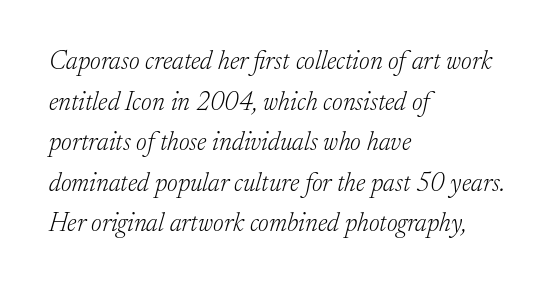
The image shows 26 px text type, italic (leaning right); set left-aligned, normal line spacing (1.56x), normal letter spacing, not underlined.
